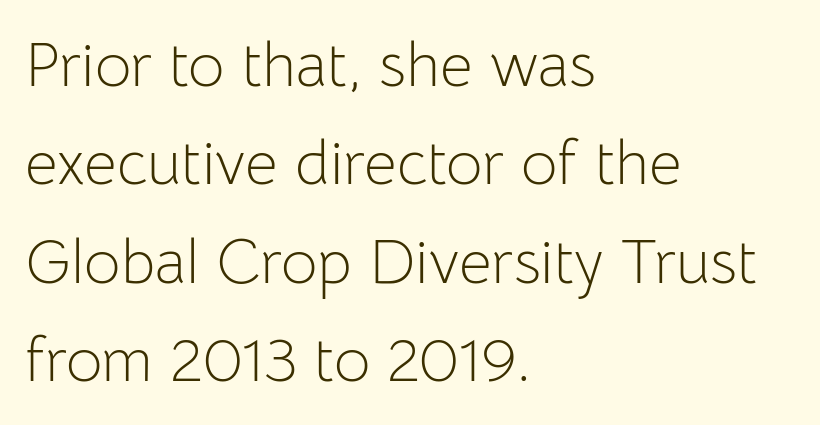
The image shows 63 px light sans-serif type, upright; set left-aligned, normal line spacing (1.56x), normal letter spacing, not underlined; low stroke contrast and a medium x-height.
